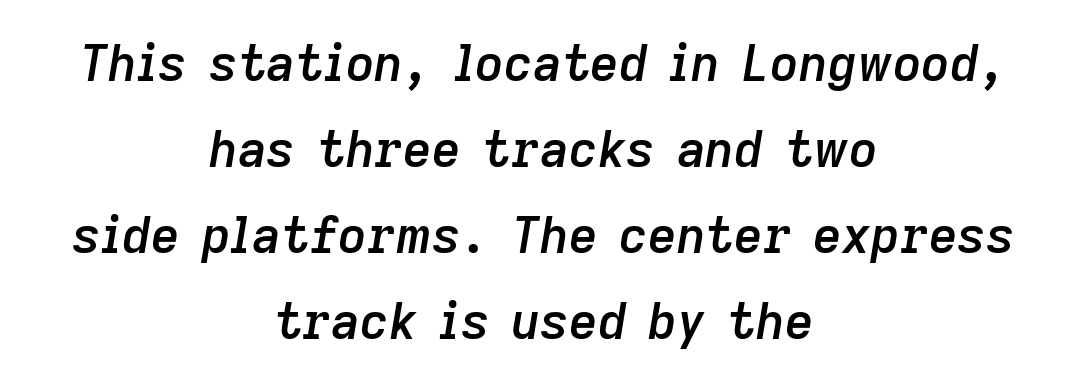
Each letter keeps its own natural width here, so spacing adapts to shape. The font's italic variant was chosen for this text. These lines stack symmetrically, like a column narrowing and widening about its center. The face used here is a semibold: visibly heavier than regular, lighter than bold.
